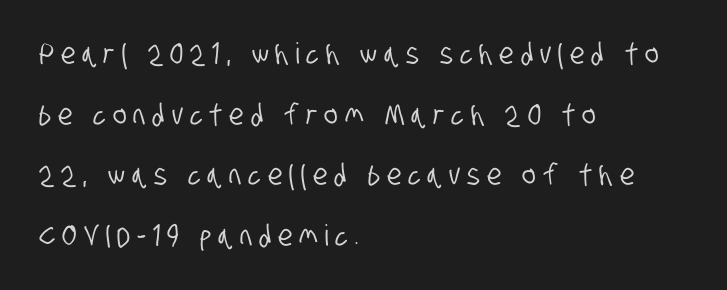
Q: Is the typeface a serif or a sans-serif typeface? A: Sans-serif.
Q: Is the text underlined? A: No.
Q: How is the paragraph aligned? A: Left-aligned.
Q: Is the spacing between letters normal or unusually wide? A: Unusually wide.
Q: Is the spacing between lines tight, normal or loose? A: Loose.
Q: Width (condensed, normal, or wide)? A: Condensed.
Q: Stroke contrast? A: Low.
Q: x-height? A: Large.
Q: Monospaced? A: No.
